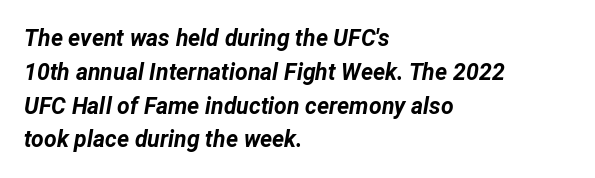
Every letter is thick-stroked: bold, no question. Rule under the text: the space is simply empty. Line spacing here is normal. The paragraph has a hard left edge and a soft right edge.
